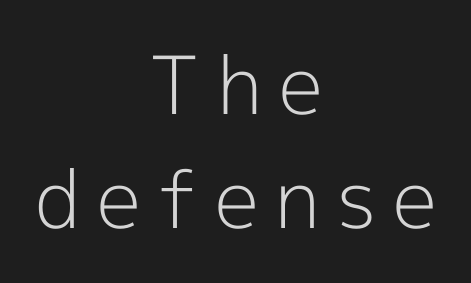
The weight tops out at a normal text grade. Letterform terminals end flat and unadorned throughout the passage. The rendering inserts visible extra space after every character. Successive baselines arrive at the customary interval. Proportional: the letters do not fall into vertical columns.
